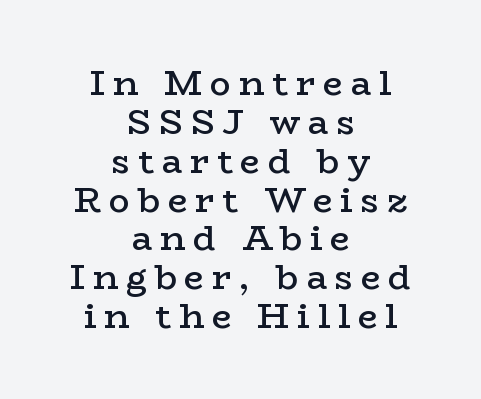
{"serif": "yes", "italic": "no", "bold": "semi", "weight": "semibold", "width": "wide", "stroke_contrast": "low", "x_height": "medium", "monospaced": "no", "underline": "no", "align": "center", "line_spacing": "tight", "line_spacing_ratio": 1.11, "letter_spacing": "wide", "letter_spacing_em": 0.22, "glyph_px": 35}
